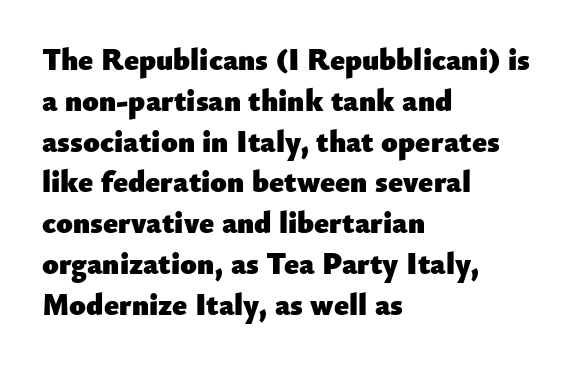
{"serif": "no", "italic": "no", "bold": "yes", "weight": "heavy", "width": "normal", "stroke_contrast": "low", "x_height": "small", "monospaced": "no", "underline": "no", "align": "left", "line_spacing": "normal", "line_spacing_ratio": 1.36, "letter_spacing": "normal", "letter_spacing_em": 0.0, "glyph_px": 30}
